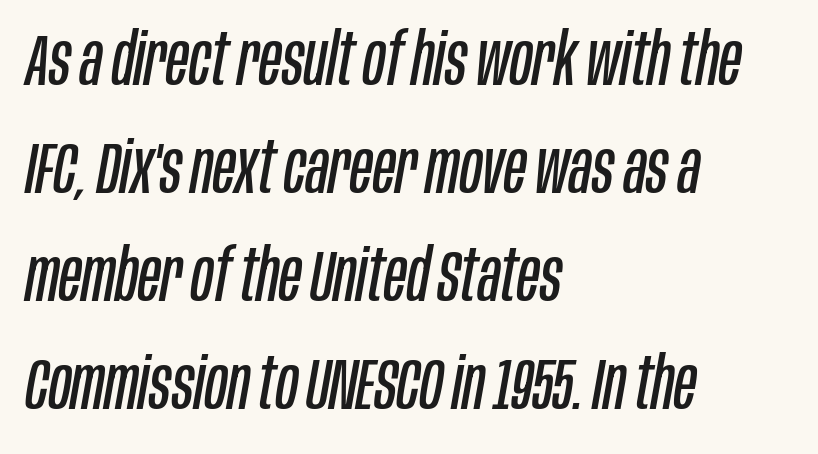
A bare baseline throughout the passage. Looks like regular typesetting: each glyph gets only the width it needs. You could call the tracking neutral — neither tight nor loose. Tall strokes in this sample are angled rather than plumb. Line beginnings align vertically; line endings do not.
